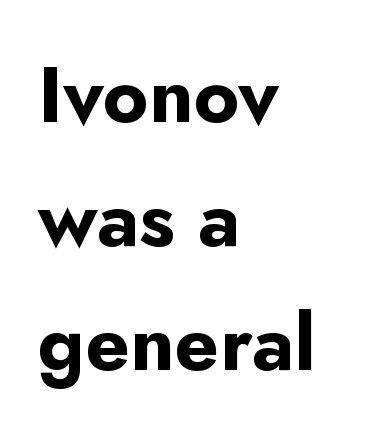
The specimen reads as upright at a glance. Varying glyph widths throughout — classic text-font behaviour. The string is rendered with underlining switched off. This rendering uses left alignment, leaving the right contour irregular. The passage shown has conventional tracking throughout. What weight is shown? A full bold with thick strokes.
